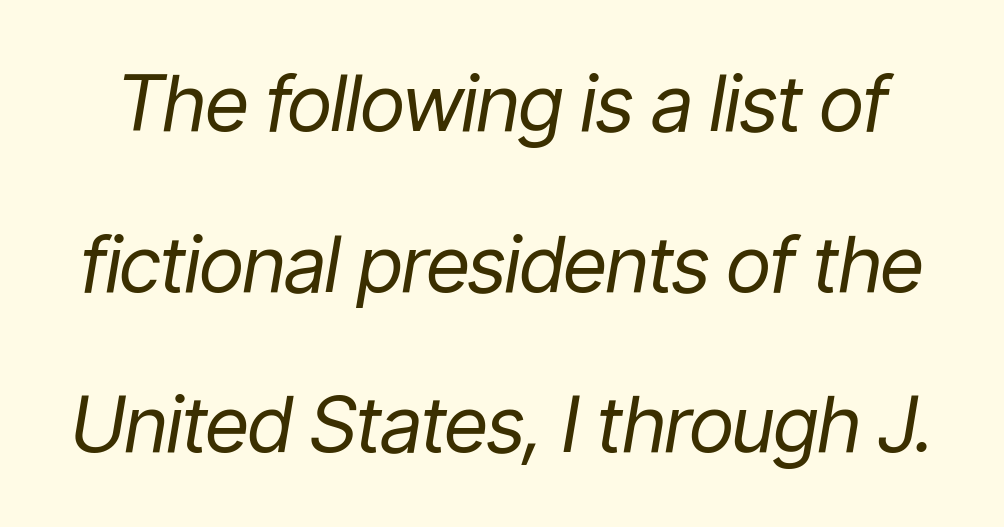
Q: Is the text bold? A: No.
Q: Is the text italic (slanted)? A: Yes, it leans right by about 9 degrees.
Q: Is the text underlined? A: No.
Q: Is the spacing between letters normal or unusually wide? A: Normal.
Q: Is the spacing between lines tight, normal or loose? A: Loose.
Q: Width (condensed, normal, or wide)? A: Condensed.
Q: Stroke contrast? A: Low.
Q: x-height? A: Medium.
Q: Monospaced? A: No.
